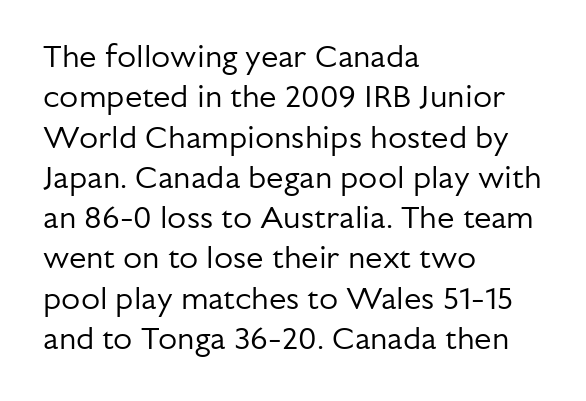
Q: Is the text bold? A: No.
Q: Is the text italic (slanted)? A: No, it is upright.
Q: Is the typeface a serif or a sans-serif typeface? A: Sans-serif.
Q: Is the text underlined? A: No.
Q: How is the paragraph aligned? A: Left-aligned.
Q: Is the spacing between letters normal or unusually wide? A: Normal.
Q: Is the spacing between lines tight, normal or loose? A: Normal.
Q: Width (condensed, normal, or wide)? A: Normal.
Q: Stroke contrast? A: Low.
Q: x-height? A: Medium.
Q: Monospaced? A: No.
